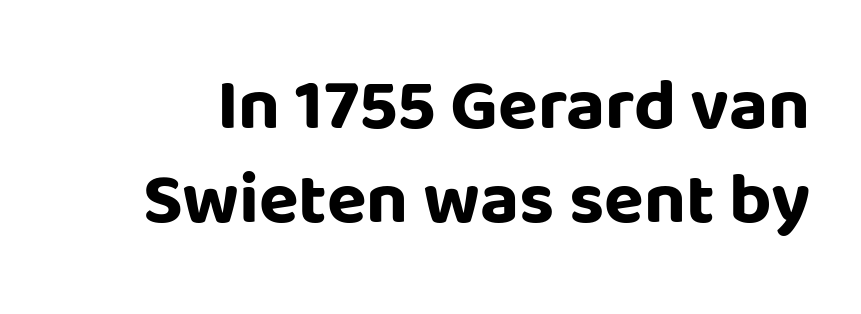
A dark, heavy texture on the line: the type is bold. Glyph-to-glyph distance matches everyday printed text. The leading is moderate, giving the passage an even texture. These lines are rendered in a variable-pitch font.
